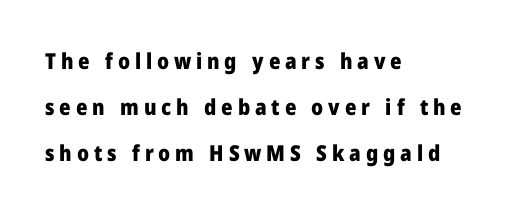
Look at the stroke-to-counter ratio: heavy, a bold. Ascenders rise straight up at ninety degrees. Each word looks stretched out because of the extra space between its letters. Alignment: flush left.
